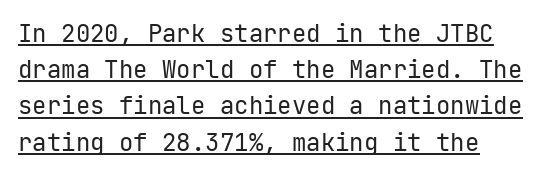
{"italic": "no", "bold": "no", "underline": "yes", "line_spacing": "normal", "line_spacing_ratio": 1.51, "letter_spacing": "normal", "letter_spacing_em": 0.0, "glyph_px": 24}
